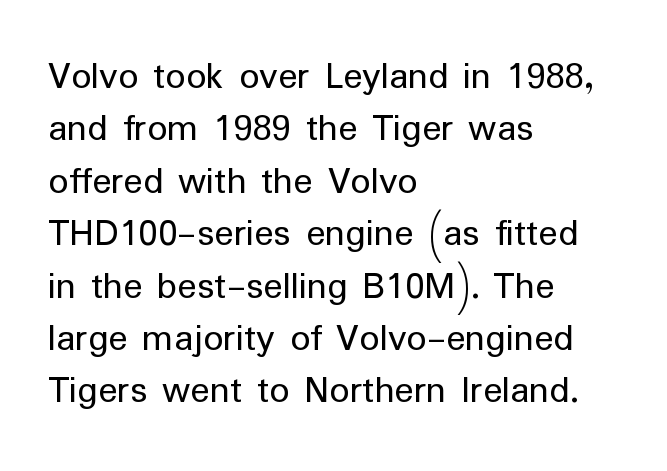
The image shows 40 px regular-weight sans-serif type, upright; set left-aligned, normal line spacing (1.31x), normal letter spacing, not underlined; low stroke contrast and a medium x-height.
